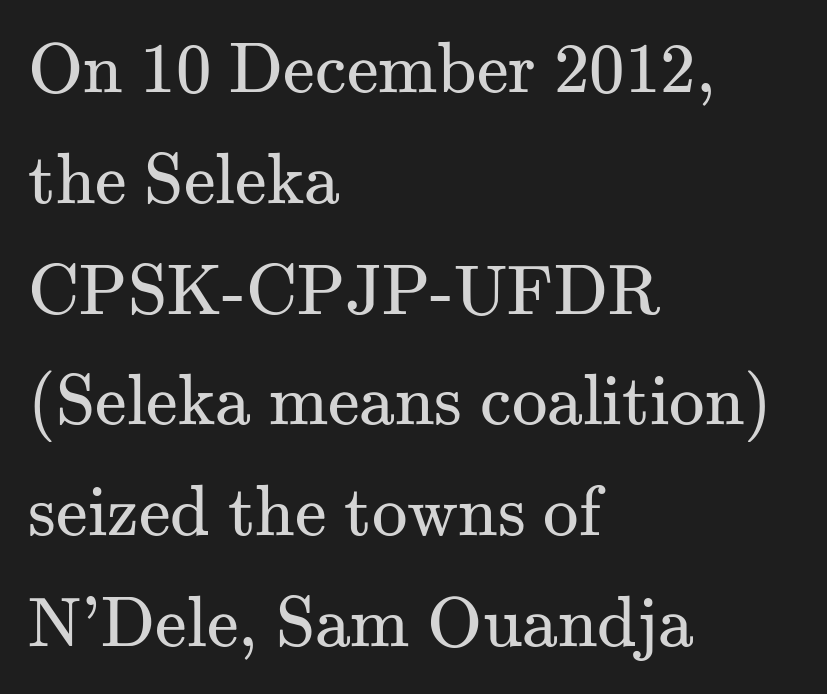
{"serif": "yes", "italic": "no", "bold": "no", "weight": "regular", "width": "normal", "stroke_contrast": "medium", "x_height": "small", "monospaced": "no", "underline": "no", "align": "left", "line_spacing": "normal", "line_spacing_ratio": 1.56, "letter_spacing": "normal", "letter_spacing_em": 0.0, "glyph_px": 71}
